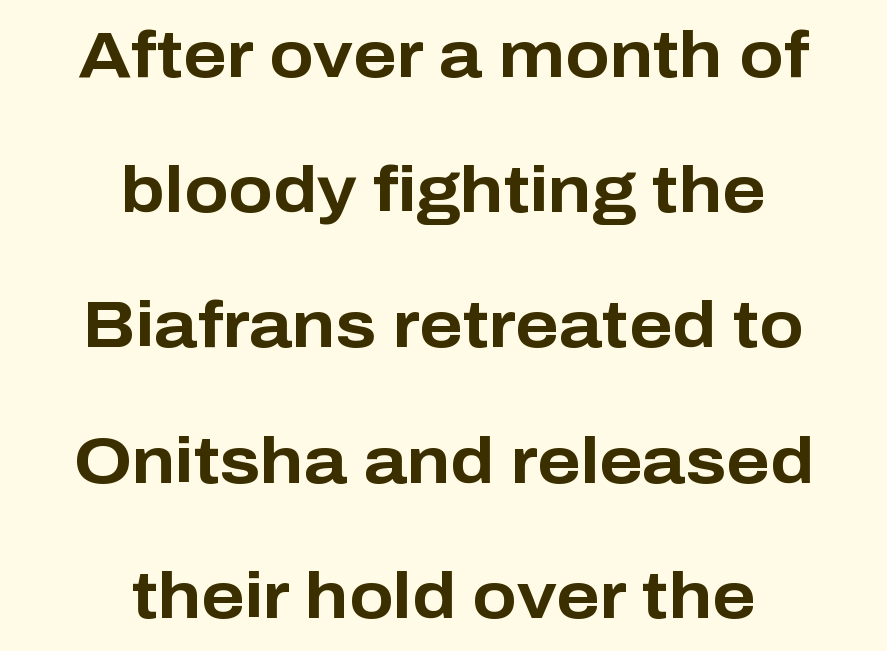
Here the designer chose a conventional face with non-uniform glyph widths. Is there much room between lines? Yes — plenty of vertical air separates them. Standard letterfit; no display-style spreading of the glyphs. This rendering uses center alignment, leaving both contours irregular but symmetric. Just letters on the line, the space beneath them empty.
